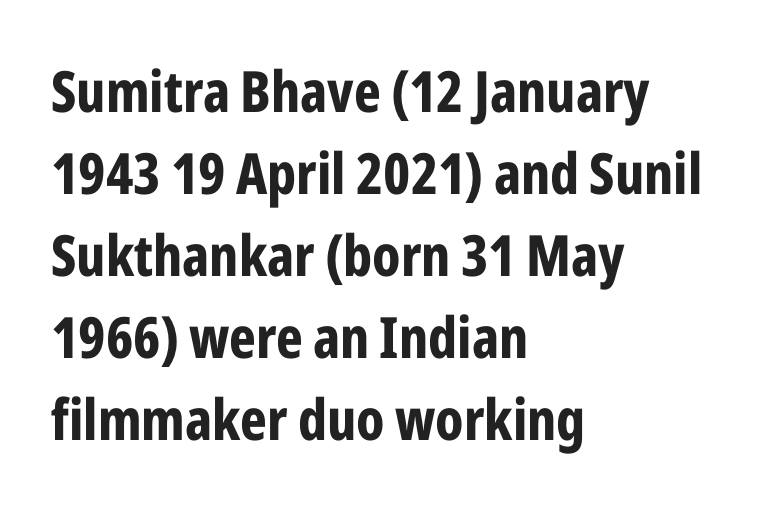
{"serif": "no", "italic": "no", "bold": "yes", "weight": "bold", "width": "condensed", "stroke_contrast": "low", "x_height": "medium", "monospaced": "no", "underline": "no", "align": "left", "line_spacing": "normal", "line_spacing_ratio": 1.44, "letter_spacing": "normal", "letter_spacing_em": 0.0, "glyph_px": 57}
